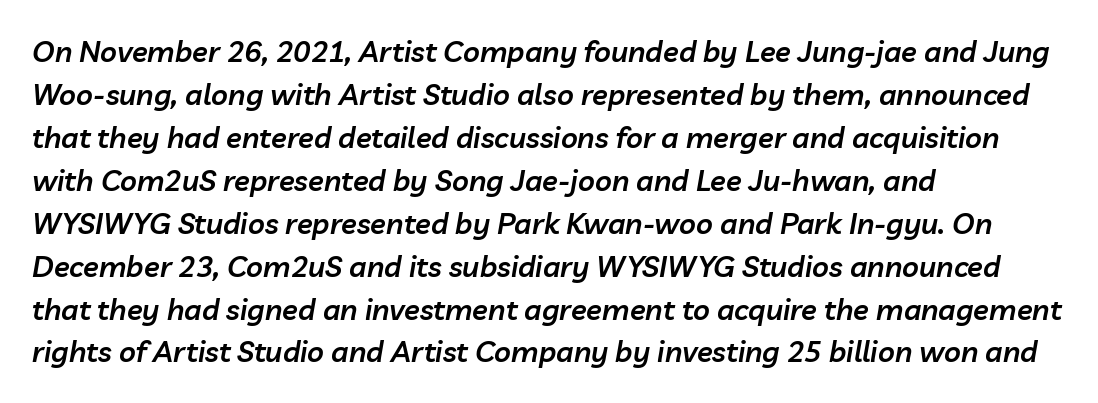
The image shows 29 px semibold type, italic (leaning right); set left-aligned, normal line spacing (1.48x), normal letter spacing, not underlined; low stroke contrast and a medium x-height.
